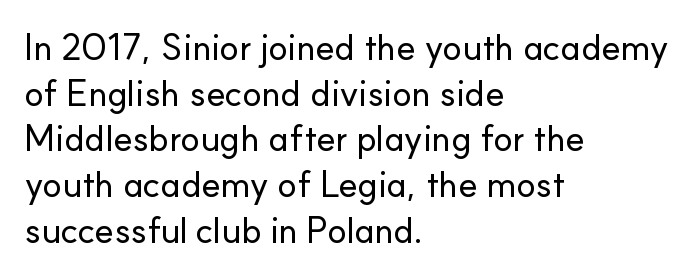
Q: Is the text italic (slanted)? A: No, it is upright.
Q: Is the typeface a serif or a sans-serif typeface? A: Sans-serif.
Q: Is the text underlined? A: No.
Q: How is the paragraph aligned? A: Left-aligned.
Q: Is the spacing between letters normal or unusually wide? A: Normal.
Q: Is the spacing between lines tight, normal or loose? A: Normal.
Q: Width (condensed, normal, or wide)? A: Normal.
Q: Stroke contrast? A: Low.
Q: x-height? A: Small.
Q: Monospaced? A: No.
